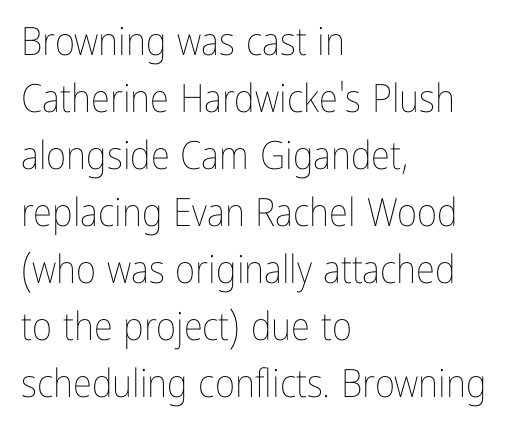
Compared with a centered layout, this one pins lines to the left instead. The glyphs are unaccompanied by any horizontal stroke below them. Rendered with straight, roman letterforms. Stroke mass is kept to a normal reading level or below.
